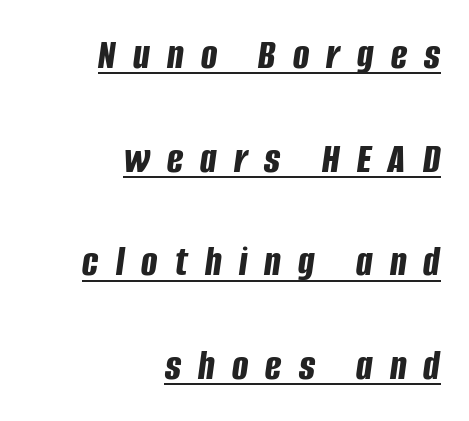
The image shows 43 px bold, condensed type, italic (leaning right); set right-aligned, loose line spacing (2.41x), unusually wide letter spacing (+0.4 em), underlined; low stroke contrast and a large x-height.
